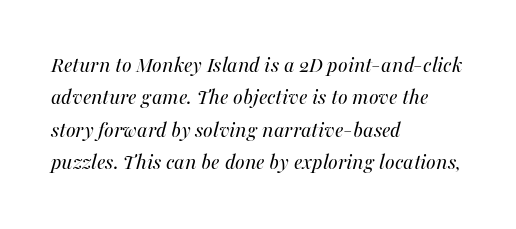
Q: Is the text bold? A: No.
Q: Is the text italic (slanted)? A: Yes, it leans right by about 16 degrees.
Q: Is the text underlined? A: No.
Q: How is the paragraph aligned? A: Left-aligned.
Q: Is the spacing between letters normal or unusually wide? A: Normal.
Q: Is the spacing between lines tight, normal or loose? A: Normal.
